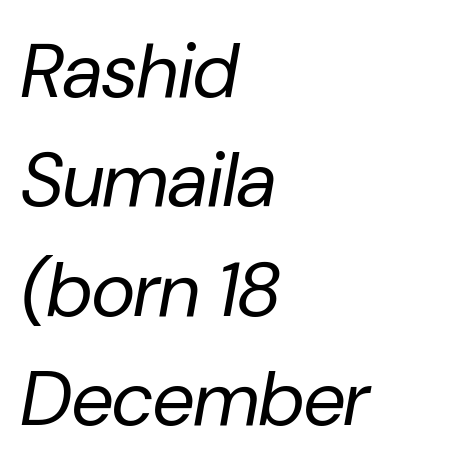
Q: Is the text bold? A: No.
Q: Is the text italic (slanted)? A: Yes, it leans right by about 10 degrees.
Q: Is the text underlined? A: No.
Q: How is the paragraph aligned? A: Left-aligned.
Q: Is the spacing between letters normal or unusually wide? A: Normal.
Q: Is the spacing between lines tight, normal or loose? A: Normal.
Q: Width (condensed, normal, or wide)? A: Normal.
Q: Stroke contrast? A: Low.
Q: x-height? A: Medium.
Q: Monospaced? A: No.
